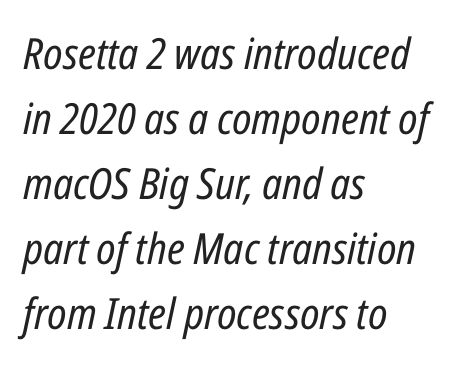
Q: Is the text bold? A: No.
Q: Is the text italic (slanted)? A: Yes, it leans right by about 12 degrees.
Q: Is the text underlined? A: No.
Q: How is the paragraph aligned? A: Left-aligned.
Q: Is the spacing between letters normal or unusually wide? A: Normal.
Q: Is the spacing between lines tight, normal or loose? A: Normal.
Q: Width (condensed, normal, or wide)? A: Condensed.
Q: Stroke contrast? A: Low.
Q: x-height? A: Medium.
Q: Monospaced? A: No.
